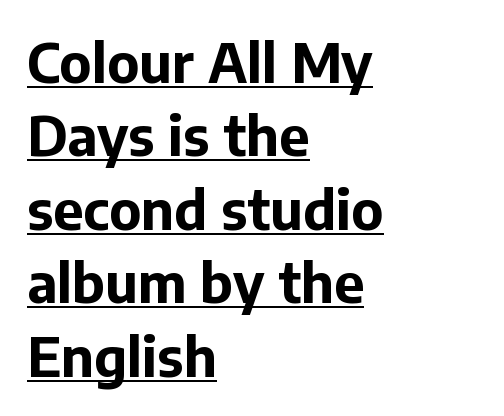
{"serif": "no", "italic": "no", "bold": "yes", "weight": "bold", "width": "normal", "stroke_contrast": "low", "x_height": "medium", "monospaced": "no", "underline": "yes", "align": "left", "line_spacing": "normal", "line_spacing_ratio": 1.36, "letter_spacing": "normal", "letter_spacing_em": 0.0, "glyph_px": 54}
